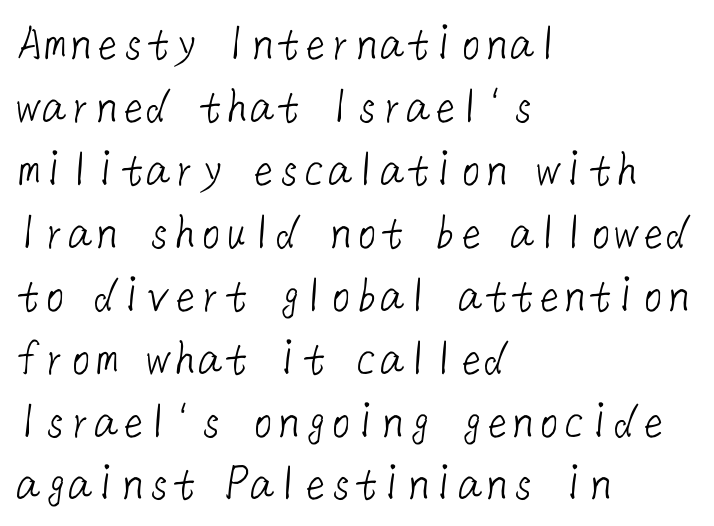
How are the letters spaced? Ordinarily, with no added tracking. Line starts are locked; line ends wander. Check the space under the baseline: it is left empty. The typeface has the unassuming heft of standard copy or less. This is sans-serif lettering, the kind often seen on screens and signage.
